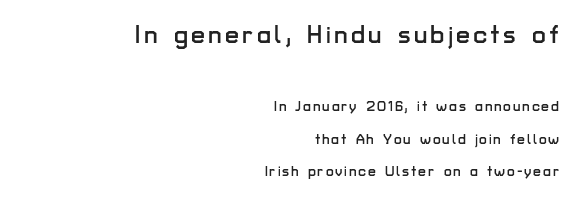
The image shows 25 px text type, upright; set right-aligned, loose line spacing (2.33x), not underlined; the first (top) block is 1.79x larger.
